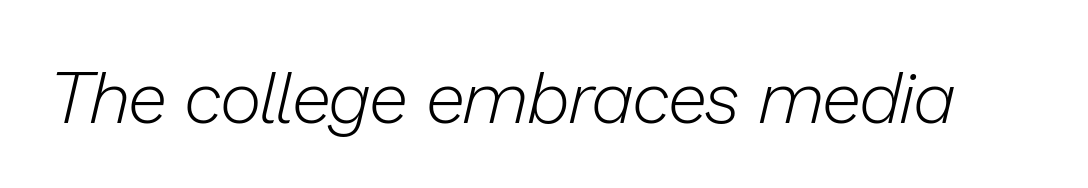
{"italic": "yes", "lean": "right", "slant_degrees": 13, "bold": "no", "weight": "light", "width": "normal", "stroke_contrast": "low", "x_height": "medium", "monospaced": "no", "underline": "no", "letter_spacing": "normal", "letter_spacing_em": 0.0, "glyph_px": 72}
